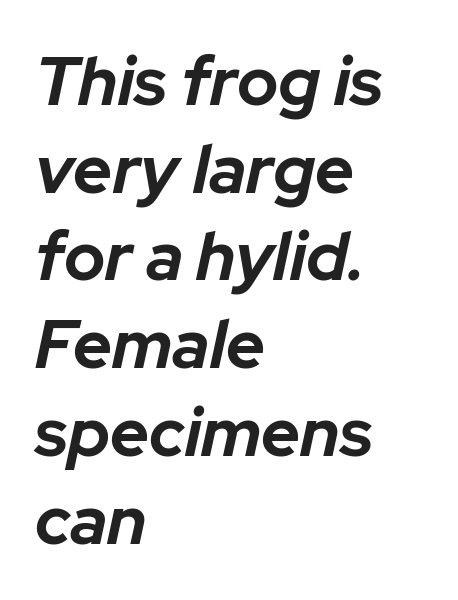
A clean baseline with only descenders dipping below it. Look at the tracking — it's just the regular setting, nothing added. You'd pick this weight for a headline — it's a proper bold. Each letter keeps its own natural width here, so spacing adapts to shape. Normally led — the rows are evenly, conventionally spaced.
